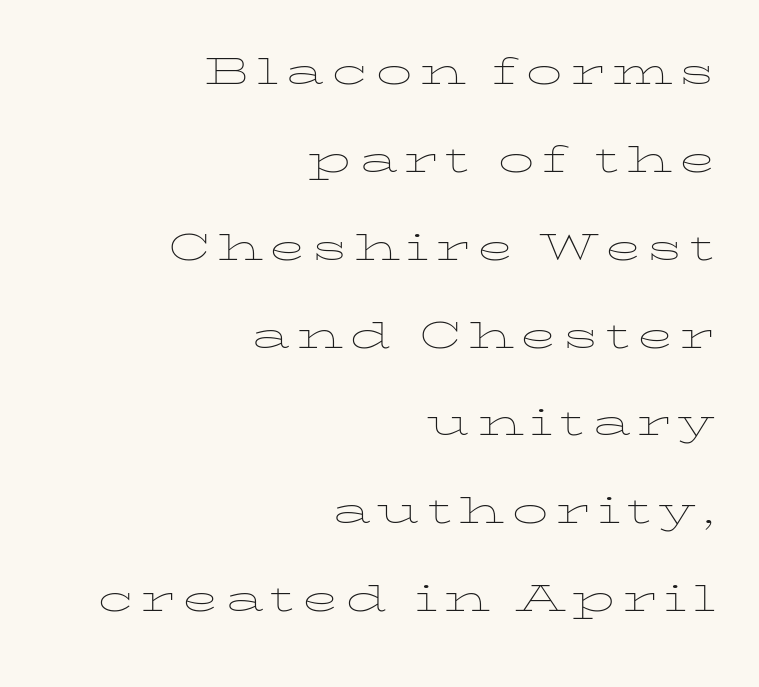
The image shows 48 px thin, wide type, upright; set right-aligned, line spacing 1.83x, not underlined; low stroke contrast and a medium x-height.
